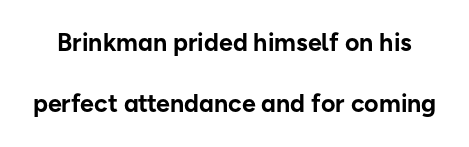
The image shows 25 px bold type, upright; set loose line spacing (2.45x), normal letter spacing, not underlined.
